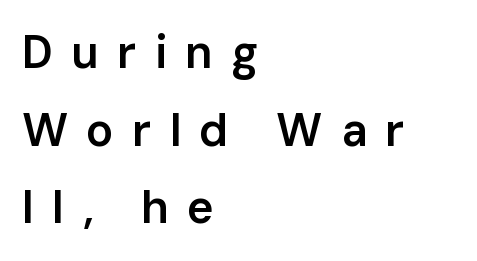
Q: Is the text bold? A: Semi-bold.
Q: Is the text italic (slanted)? A: No, it is upright.
Q: Is the typeface a serif or a sans-serif typeface? A: Sans-serif.
Q: Is the text underlined? A: No.
Q: How is the paragraph aligned? A: Left-aligned.
Q: Is the spacing between letters normal or unusually wide? A: Unusually wide.
Q: Is the spacing between lines tight, normal or loose? A: Normal.
Q: Width (condensed, normal, or wide)? A: Normal.
Q: Stroke contrast? A: Low.
Q: x-height? A: Medium.
Q: Monospaced? A: No.
